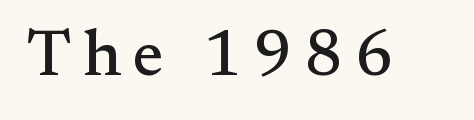
Q: Is the text italic (slanted)? A: No, it is upright.
Q: Is the typeface a serif or a sans-serif typeface? A: Serif.
Q: Is the text underlined? A: No.
Q: Width (condensed, normal, or wide)? A: Normal.
Q: Stroke contrast? A: Medium.
Q: x-height? A: Small.
Q: Monospaced? A: No.
